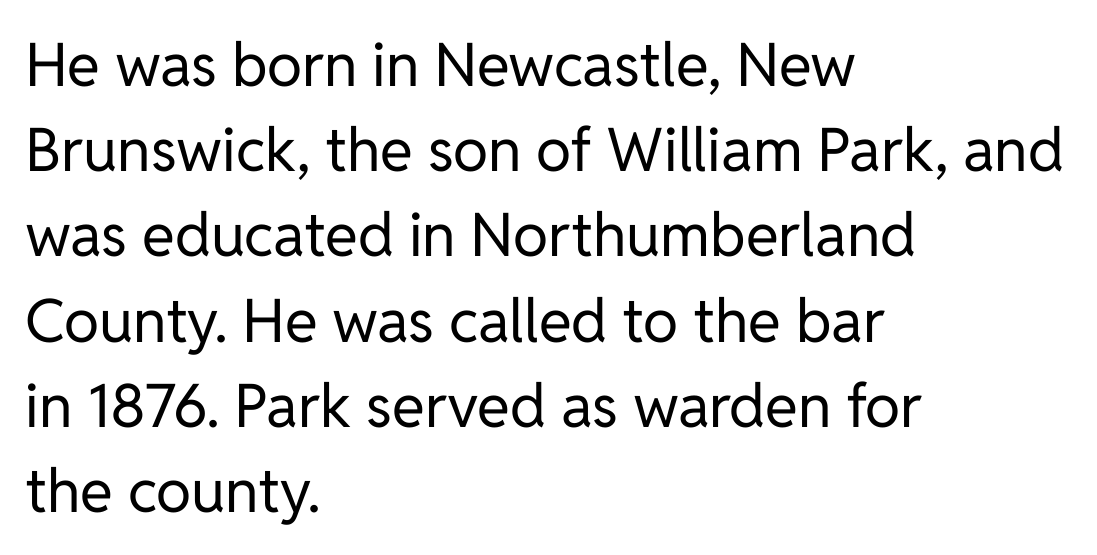
The image shows 60 px regular-weight sans-serif type, upright; set left-aligned, normal line spacing (1.42x), normal letter spacing, not underlined; low stroke contrast and a medium x-height.
